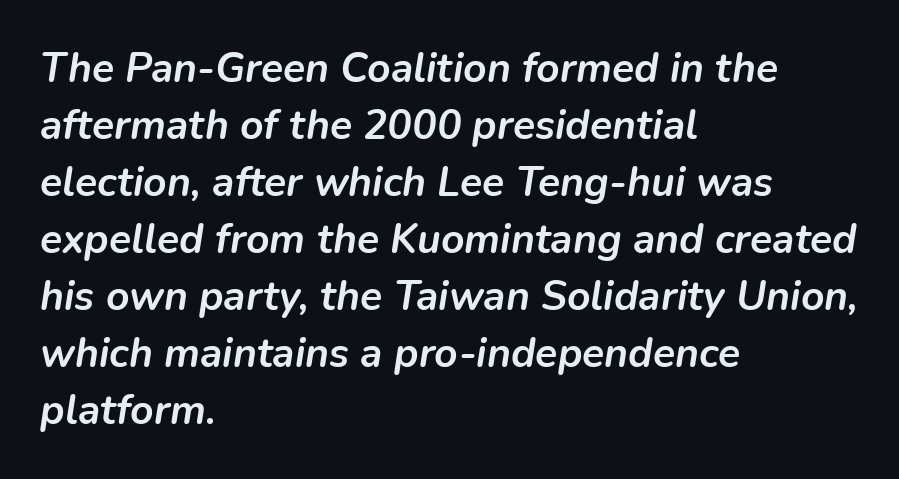
The image shows 41 px semibold type, italic (leaning right); set left-aligned, normal line spacing (1.39x), normal letter spacing, not underlined; low stroke contrast and a medium x-height.
